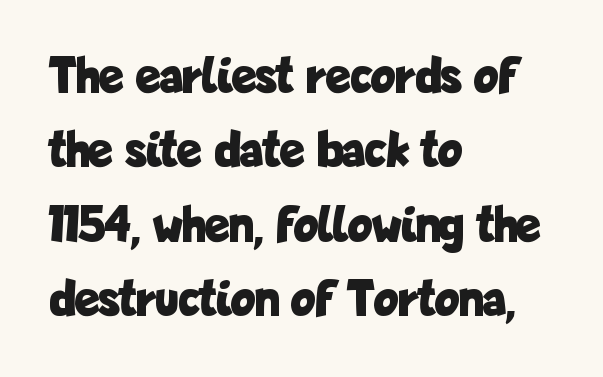
The image shows 52 px bold, condensed sans-serif type, upright; set left-aligned, normal line spacing (1.43x), normal letter spacing, not underlined; low stroke contrast and a medium x-height.
